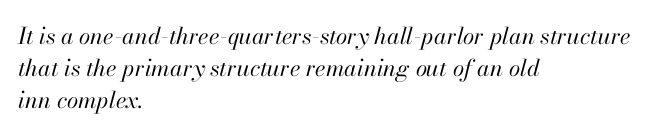
Q: Is the text bold? A: No.
Q: Is the text italic (slanted)? A: Yes, it leans right by about 13 degrees.
Q: Is the text underlined? A: No.
Q: How is the paragraph aligned? A: Left-aligned.
Q: Is the spacing between letters normal or unusually wide? A: Normal.
Q: Is the spacing between lines tight, normal or loose? A: Normal.
